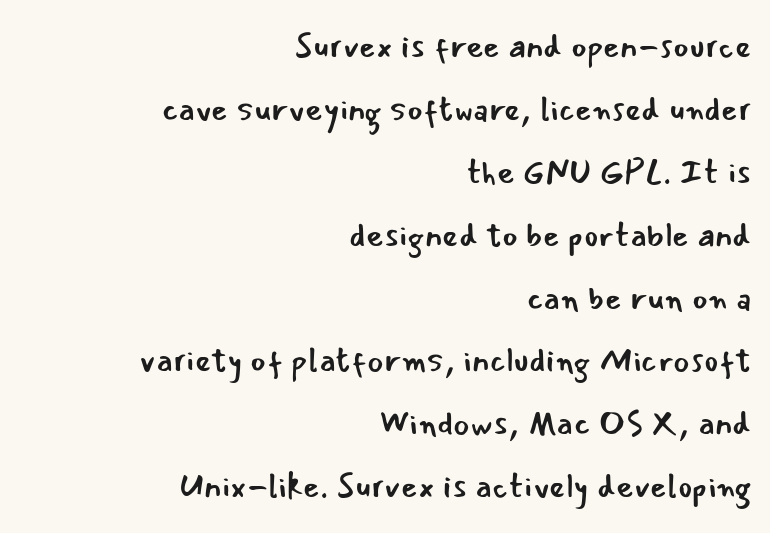
{"serif": "no", "italic": "no", "bold": "no", "weight": "regular", "width": "normal", "stroke_contrast": "low", "x_height": "small", "monospaced": "no", "underline": "no", "align": "right", "line_spacing_ratio": 1.85, "letter_spacing": "normal", "letter_spacing_em": 0.0, "glyph_px": 34}
